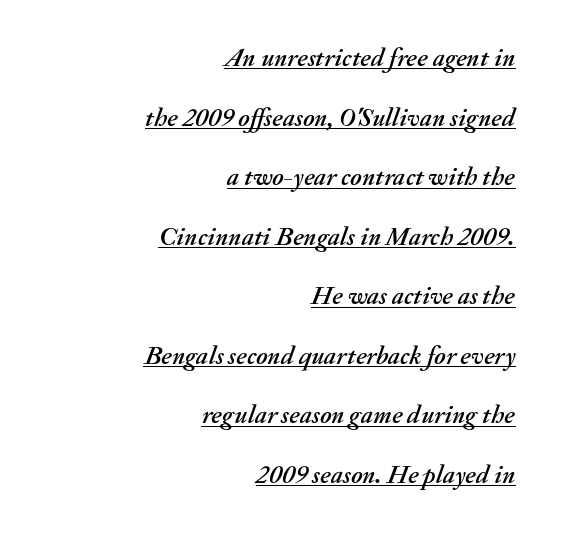
Q: Is the text italic (slanted)? A: Yes, it leans right by about 20 degrees.
Q: Is the text underlined? A: Yes.
Q: How is the paragraph aligned? A: Right-aligned.
Q: Is the spacing between letters normal or unusually wide? A: Normal.
Q: Is the spacing between lines tight, normal or loose? A: Loose.
